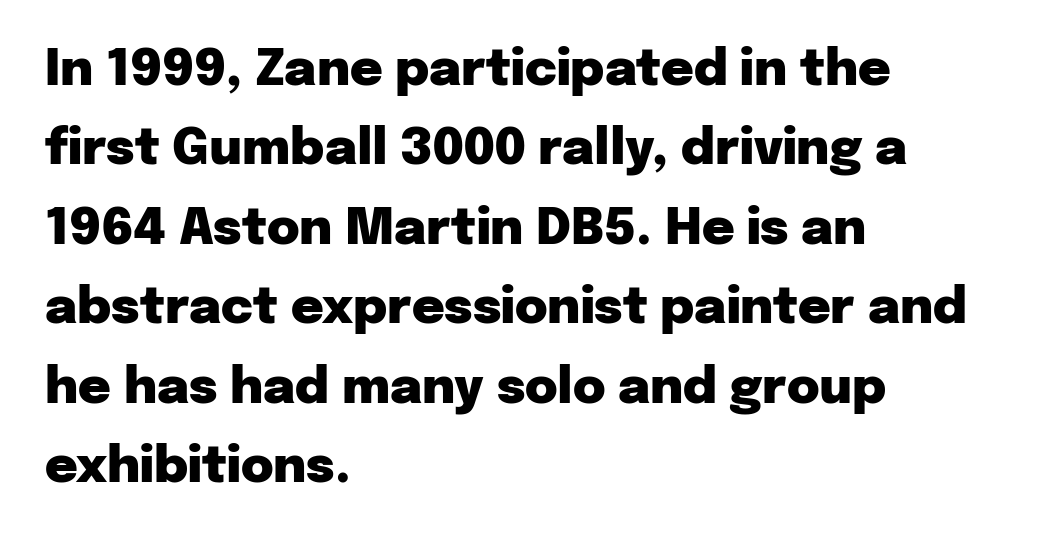
The image shows 50 px heavy sans-serif type, upright; set left-aligned, normal line spacing (1.59x), normal letter spacing, not underlined; low stroke contrast and a medium x-height.
